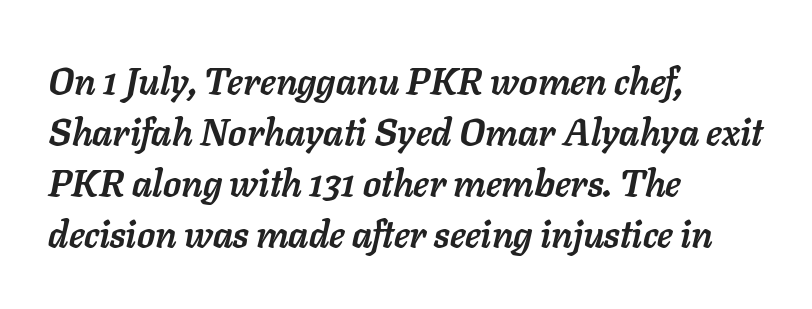
Q: Is the text bold? A: Yes.
Q: Is the text italic (slanted)? A: Yes, it leans right by about 11 degrees.
Q: Is the text underlined? A: No.
Q: How is the paragraph aligned? A: Left-aligned.
Q: Is the spacing between letters normal or unusually wide? A: Normal.
Q: Is the spacing between lines tight, normal or loose? A: Normal.
Q: Width (condensed, normal, or wide)? A: Normal.
Q: Stroke contrast? A: Low.
Q: x-height? A: Medium.
Q: Monospaced? A: No.
